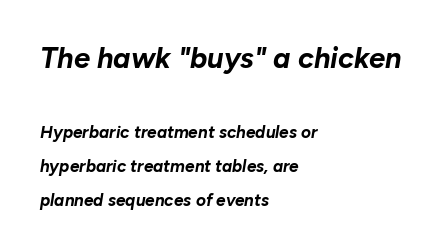
The image shows 29 px bold type, italic (leaning right); set left-aligned, loose line spacing (2.0x), normal letter spacing, not underlined; the first (top) block is 1.71x larger; low stroke contrast and a medium x-height.
